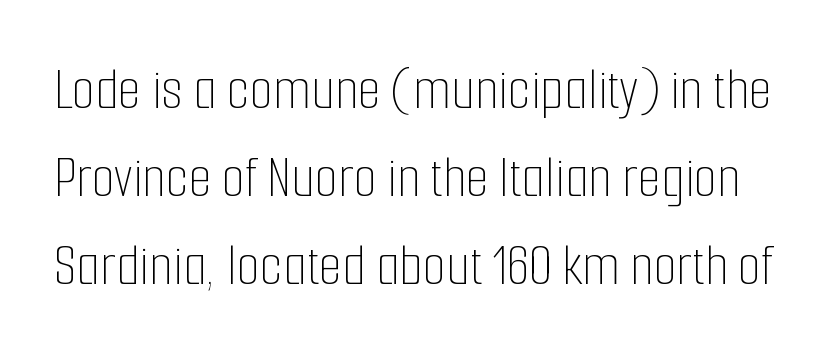
{"italic": "no", "bold": "no", "weight": "thin", "width": "condensed", "stroke_contrast": "low", "x_height": "medium", "monospaced": "no", "underline": "no", "line_spacing": "normal", "line_spacing_ratio": 1.47, "letter_spacing": "normal", "letter_spacing_em": 0.0, "glyph_px": 60}
